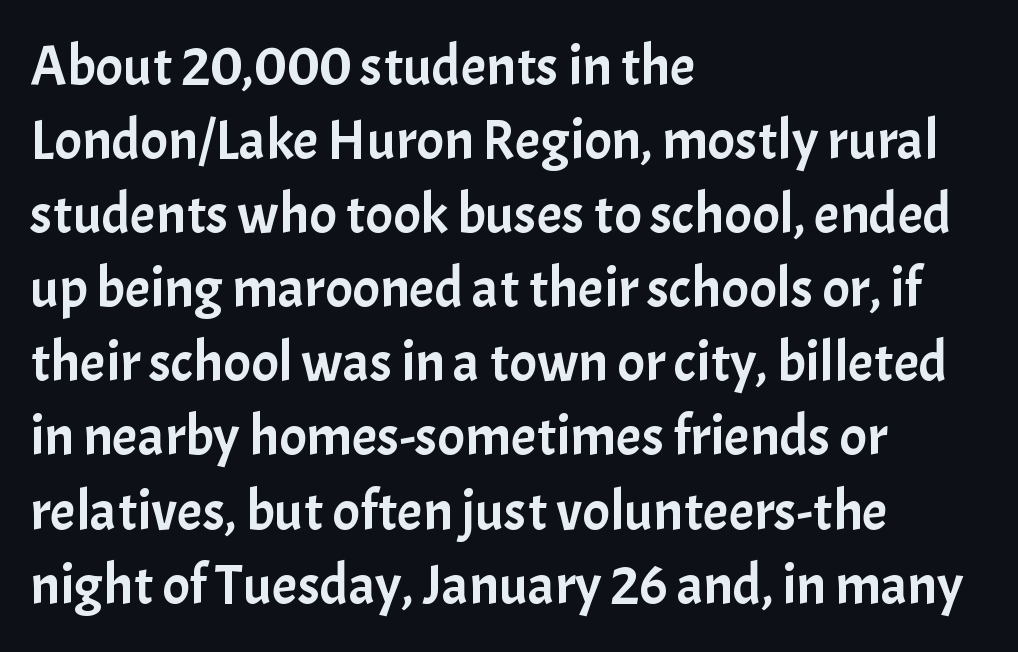
{"serif": "no", "italic": "no", "width": "normal", "stroke_contrast": "low", "x_height": "medium", "monospaced": "no", "underline": "no", "align": "left", "line_spacing": "normal", "line_spacing_ratio": 1.3, "letter_spacing": "normal", "letter_spacing_em": 0.0, "glyph_px": 57}
